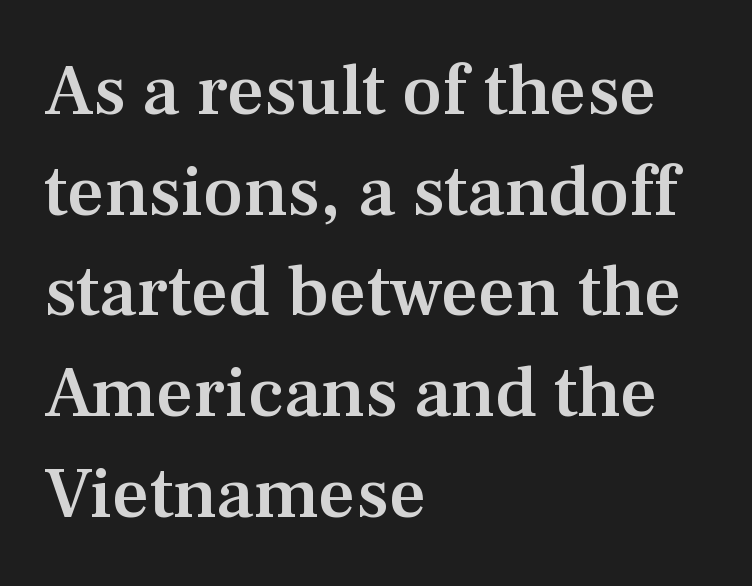
The image shows 73 px semibold serif type, upright; set left-aligned, normal line spacing (1.38x), normal letter spacing, not underlined; medium stroke contrast and a medium x-height.
